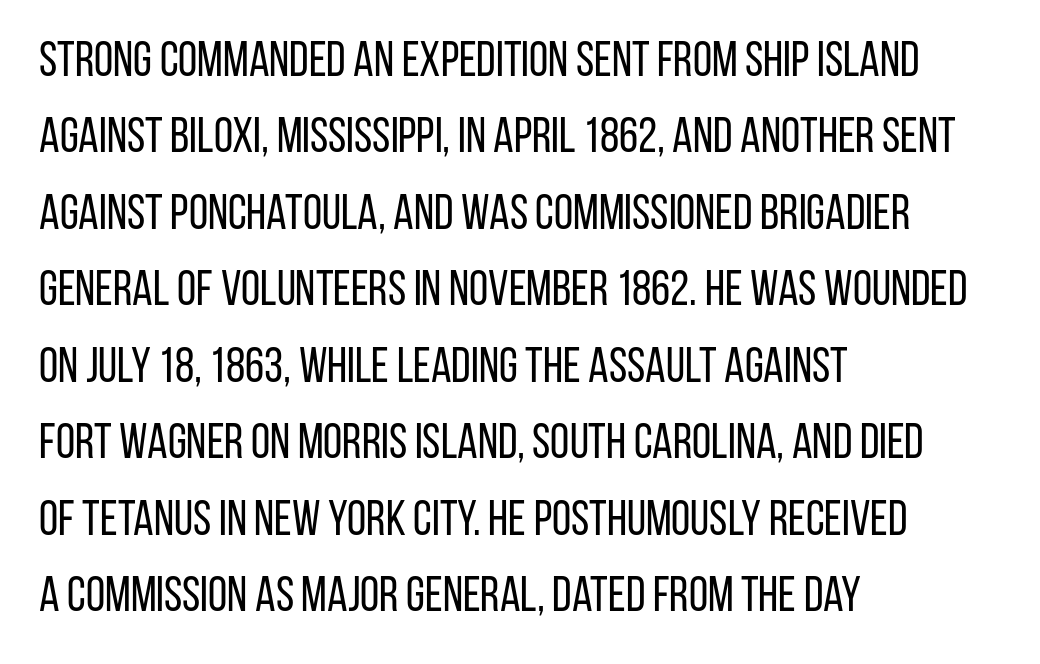
The image shows 49 px regular-weight, condensed sans-serif type, upright; set left-aligned, normal line spacing (1.56x), normal letter spacing, not underlined; low stroke contrast and a large x-height.
